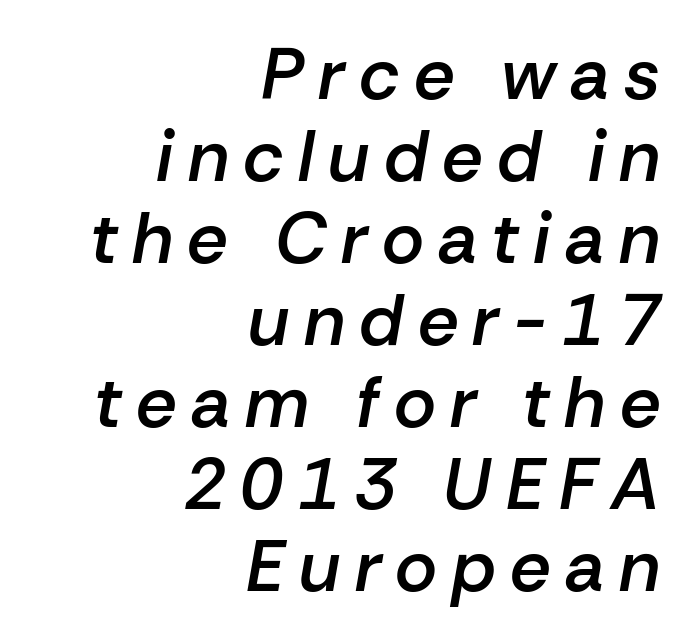
The image shows 72 px semibold type, italic (leaning right); set right-aligned, tight line spacing (1.14x), unusually wide letter spacing (+0.2 em), not underlined; low stroke contrast and a medium x-height.
